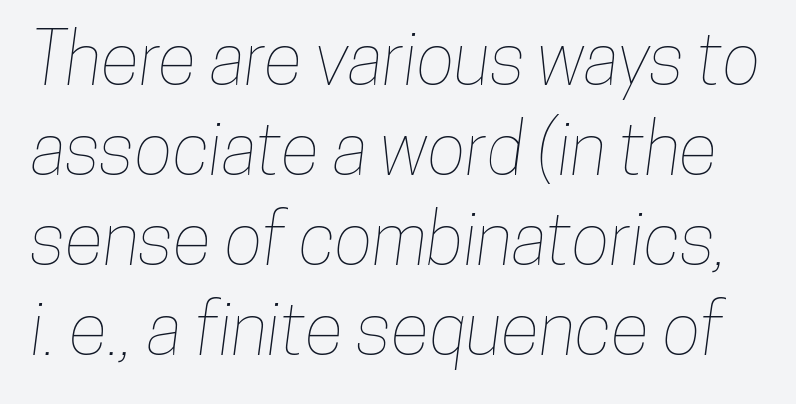
The image shows 72 px condensed type; set normal line spacing (1.25x), normal letter spacing, not underlined; low stroke contrast and a medium x-height.
